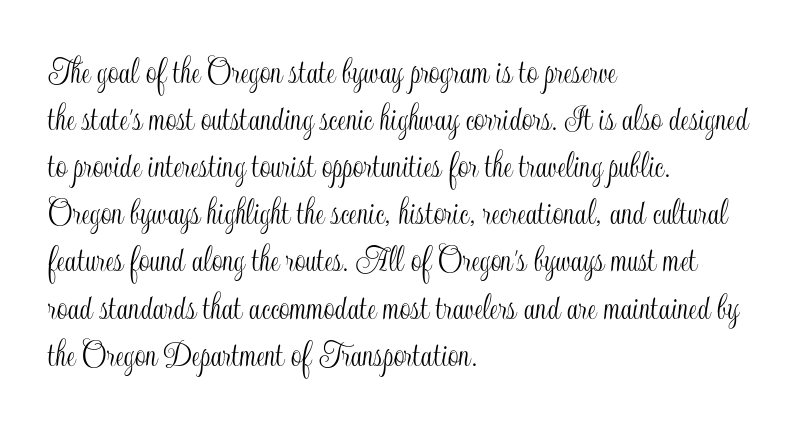
{"width": "condensed", "x_height": "small", "monospaced": "no", "underline": "no", "align": "left", "line_spacing_ratio": 1.24, "letter_spacing": "normal", "letter_spacing_em": 0.0, "glyph_px": 38}
